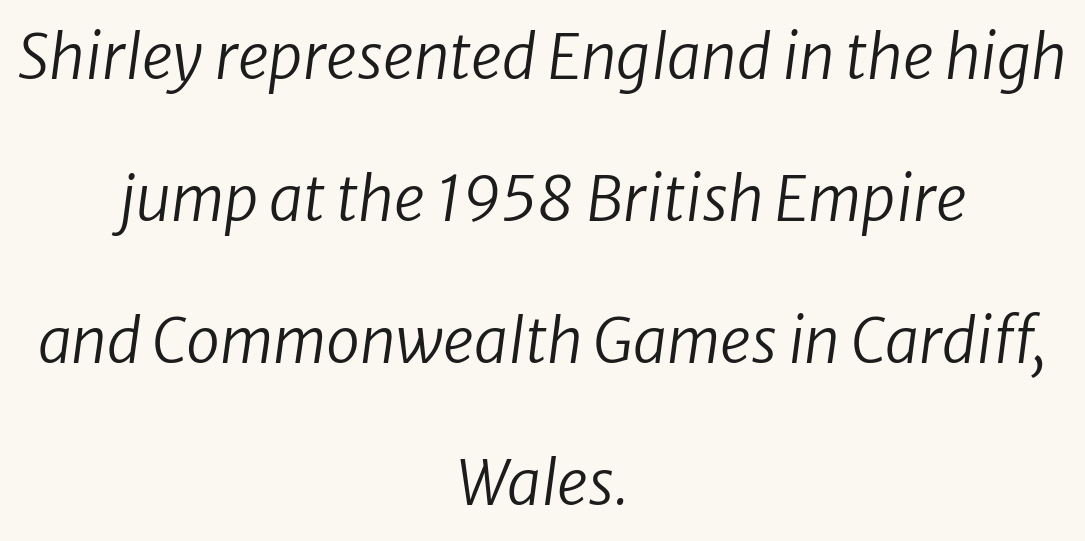
{"italic": "yes", "lean": "right", "slant_degrees": 8, "bold": "no", "weight": "regular", "width": "normal", "stroke_contrast": "low", "x_height": "medium", "monospaced": "no", "underline": "no", "align": "center", "line_spacing": "loose", "line_spacing_ratio": 2.33, "letter_spacing": "normal", "letter_spacing_em": 0.0, "glyph_px": 61}
